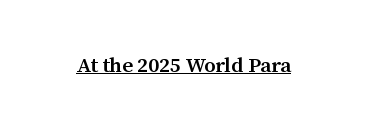
The image shows 21 px text type, upright; set normal letter spacing, underlined.
